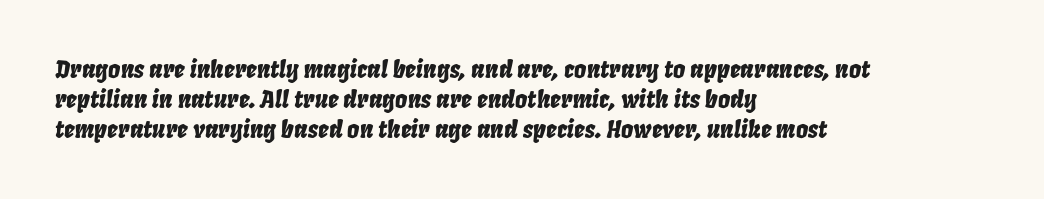
How are the letters spaced? Ordinarily, with no added tracking. Every character sits at an angle, as italics do. In CSS terms this would be text-align: left. The gap between lines stays unmarked.
